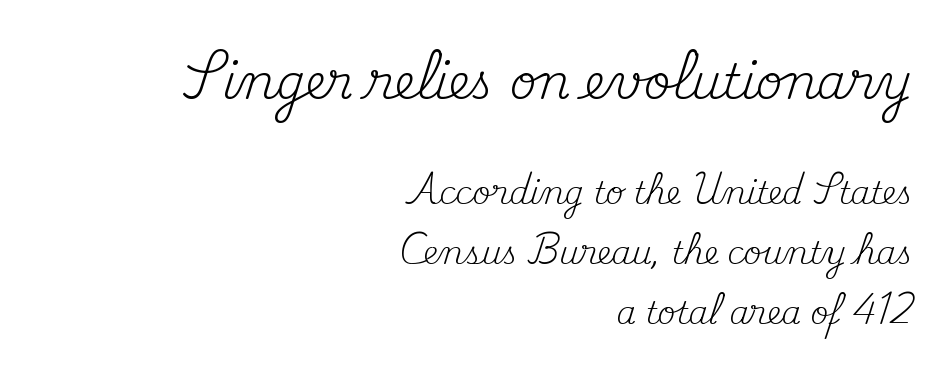
{"serif": "yes", "bold": "no", "weight": "regular", "width": "normal", "stroke_contrast": "medium", "x_height": "small", "monospaced": "no", "underline": "no", "align": "right", "line_spacing": "loose", "line_spacing_ratio": 1.93, "letter_spacing": "normal", "letter_spacing_em": 0.0, "larger_block": "first", "size_ratio": 1.52, "glyph_px": 47}
